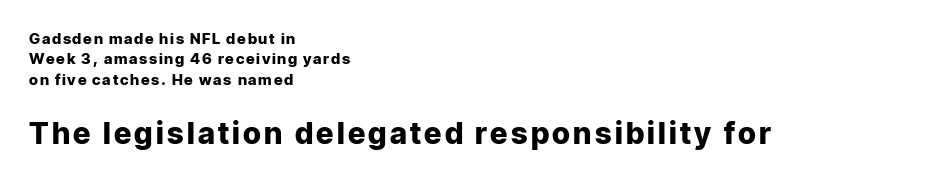
{"serif": "no", "italic": "no", "bold": "yes", "weight": "heavy", "width": "normal", "stroke_contrast": "low", "x_height": "medium", "monospaced": "no", "underline": "no", "align": "left", "line_spacing": "normal", "line_spacing_ratio": 1.36, "larger_block": "second", "size_ratio": 2.0, "glyph_px": 30}
